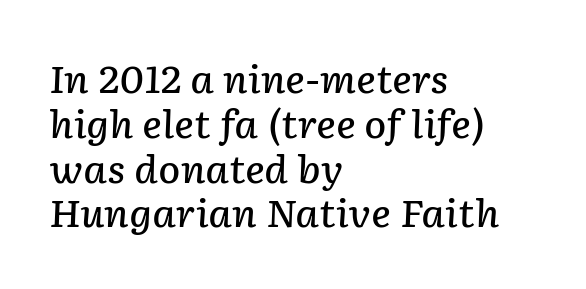
The image shows 37 px semibold type, italic (leaning right); set left-aligned, line spacing 1.21x, normal letter spacing, not underlined; low stroke contrast and a medium x-height.
